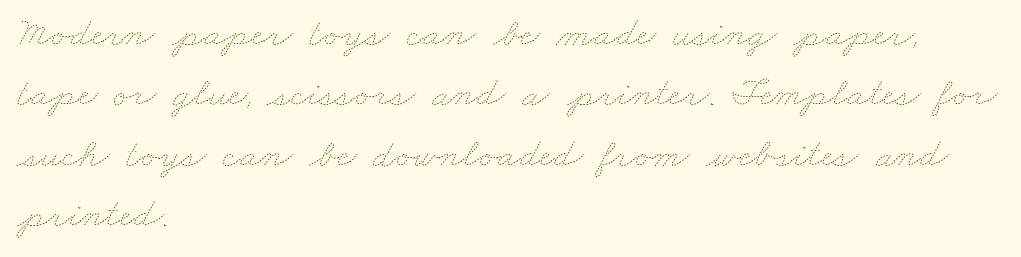
{"bold": "no", "weight": "thin", "width": "wide", "stroke_contrast": "low", "x_height": "small", "monospaced": "no", "underline": "no", "align": "left", "line_spacing": "normal", "line_spacing_ratio": 1.47, "letter_spacing": "normal", "letter_spacing_em": 0.0, "glyph_px": 41}
